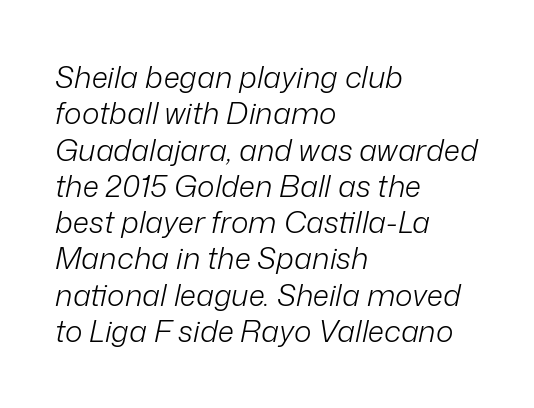
Q: Is the text bold? A: No.
Q: Is the text italic (slanted)? A: Yes, it leans right by about 12 degrees.
Q: Is the text underlined? A: No.
Q: How is the paragraph aligned? A: Left-aligned.
Q: Is the spacing between letters normal or unusually wide? A: Normal.
Q: Width (condensed, normal, or wide)? A: Normal.
Q: Stroke contrast? A: Low.
Q: x-height? A: Medium.
Q: Monospaced? A: No.
